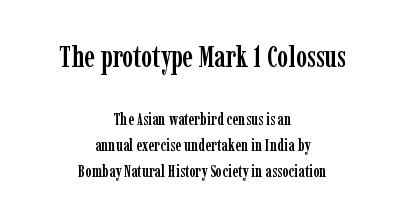
{"serif": "yes", "italic": "no", "width": "condensed", "stroke_contrast": "low", "x_height": "medium", "monospaced": "no", "underline": "no", "align": "center", "line_spacing": "normal", "line_spacing_ratio": 1.53, "letter_spacing": "normal", "letter_spacing_em": 0.0, "larger_block": "first", "size_ratio": 1.76, "glyph_px": 30}
